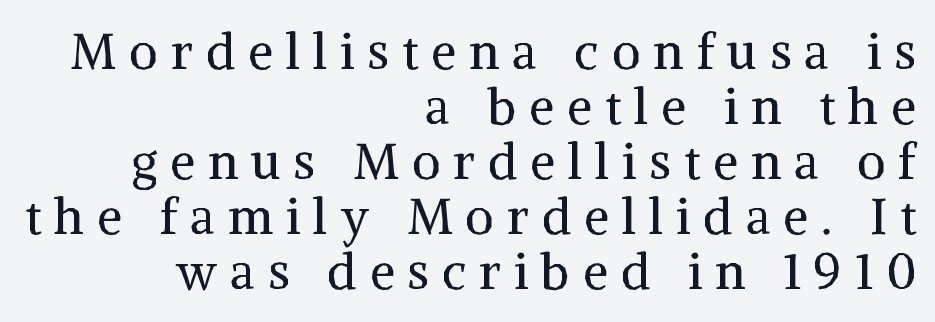
{"serif": "yes", "italic": "no", "bold": "no", "weight": "regular", "width": "normal", "stroke_contrast": "medium", "x_height": "medium", "monospaced": "no", "underline": "no", "align": "right", "line_spacing": "tight", "line_spacing_ratio": 1.1, "letter_spacing": "wide", "letter_spacing_em": 0.26, "glyph_px": 50}
